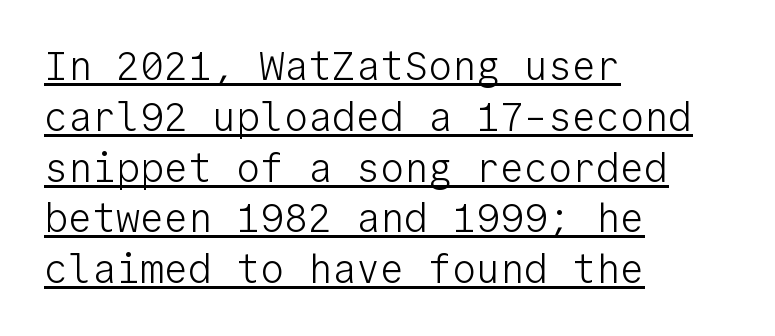
The image shows 40 px light sans-serif type, upright, monospaced; set left-aligned, normal line spacing (1.27x), normal letter spacing, underlined; low stroke contrast and a medium x-height.
